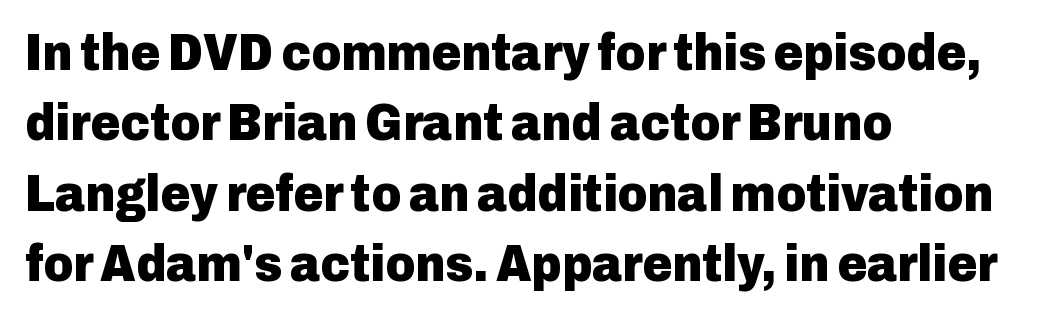
{"serif": "no", "italic": "no", "bold": "yes", "weight": "heavy", "width": "normal", "stroke_contrast": "low", "x_height": "medium", "monospaced": "no", "underline": "no", "align": "left", "line_spacing": "normal", "line_spacing_ratio": 1.38, "letter_spacing": "normal", "letter_spacing_em": 0.0, "glyph_px": 51}
